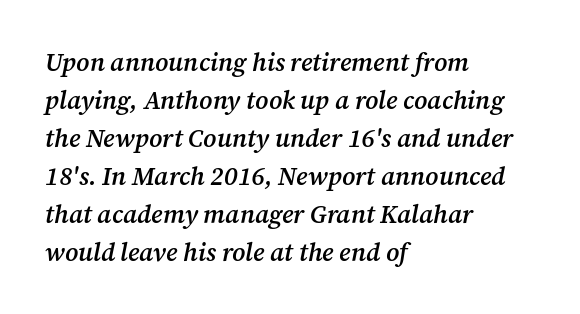
{"italic": "yes", "lean": "right", "slant_degrees": 12, "bold": "semi", "underline": "no", "align": "left", "line_spacing": "normal", "line_spacing_ratio": 1.52, "letter_spacing": "normal", "letter_spacing_em": 0.0, "glyph_px": 25}
